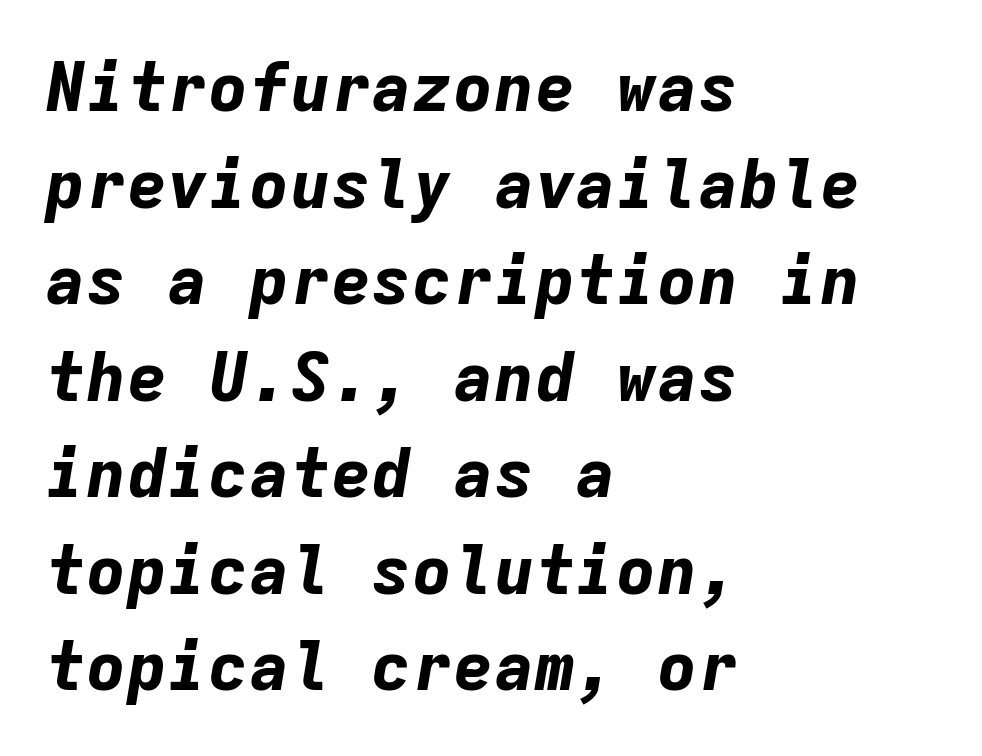
{"italic": "yes", "lean": "right", "slant_degrees": 9, "bold": "yes", "weight": "bold", "width": "normal", "stroke_contrast": "low", "x_height": "medium", "monospaced": "yes", "underline": "no", "align": "left", "line_spacing": "normal", "line_spacing_ratio": 1.42, "letter_spacing": "normal", "letter_spacing_em": 0.0, "glyph_px": 68}
